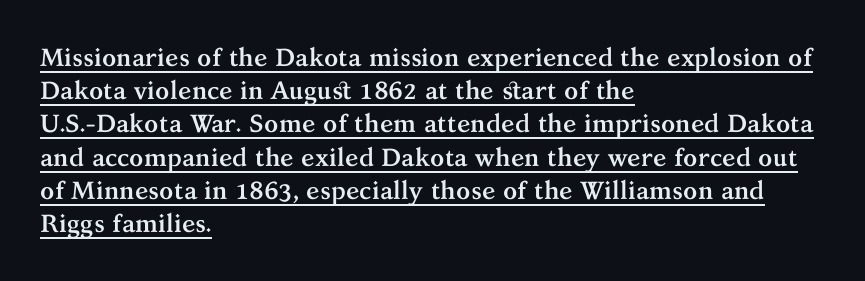
Q: Is the text bold? A: Yes.
Q: Is the text italic (slanted)? A: No, it is upright.
Q: Is the text underlined? A: Yes.
Q: How is the paragraph aligned? A: Left-aligned.
Q: Is the spacing between letters normal or unusually wide? A: Normal.
Q: Is the spacing between lines tight, normal or loose? A: Normal.
